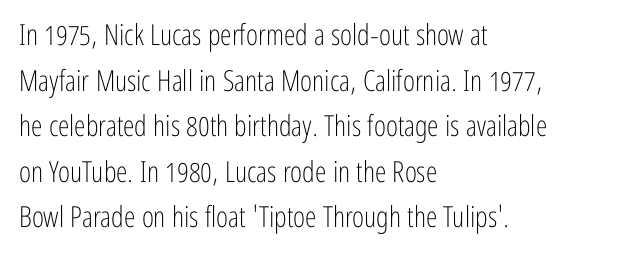
The image shows 29 px light, condensed sans-serif type, upright; set left-aligned, normal line spacing (1.57x), normal letter spacing, not underlined; low stroke contrast and a medium x-height.
